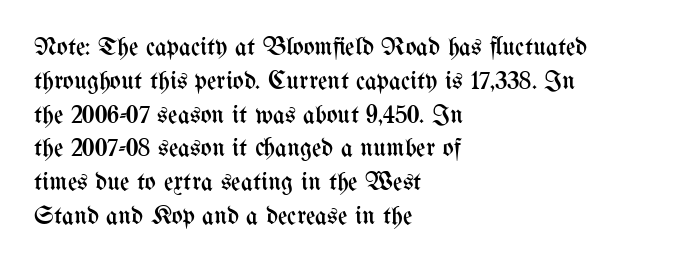
Q: Is the text bold? A: No.
Q: Is the text italic (slanted)? A: No, it is upright.
Q: Is the text underlined? A: No.
Q: How is the paragraph aligned? A: Left-aligned.
Q: Is the spacing between letters normal or unusually wide? A: Normal.
Q: Is the spacing between lines tight, normal or loose? A: Normal.
